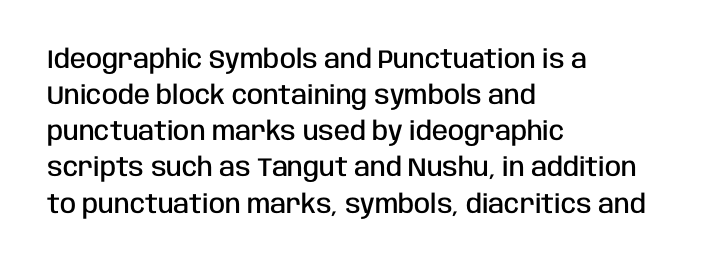
Designer's note — italics off, roman on. The sample has been set in demibold, a notch under bold. Anything drawn beneath the words? Only blank space. Does the copy run flush right? No — it runs flush left. The lines sit at an ordinary, default distance from one another.
